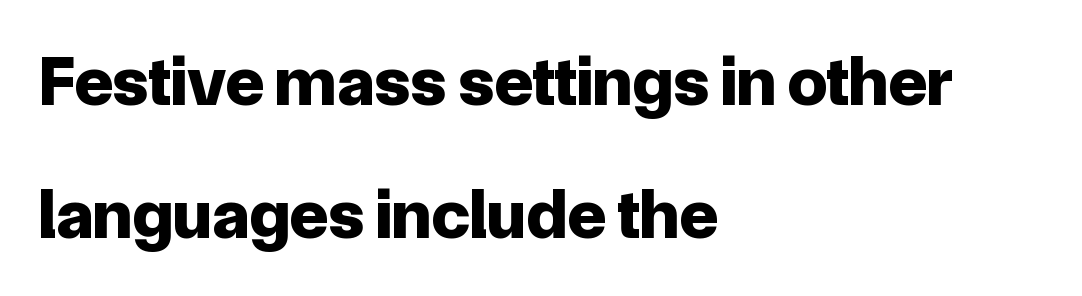
The font is running at its bold setting. Grotesque or geometric, the face here clearly has no serifs. Compared with a centered layout, this one pins lines to the left instead. Short note: letters normally spaced.
